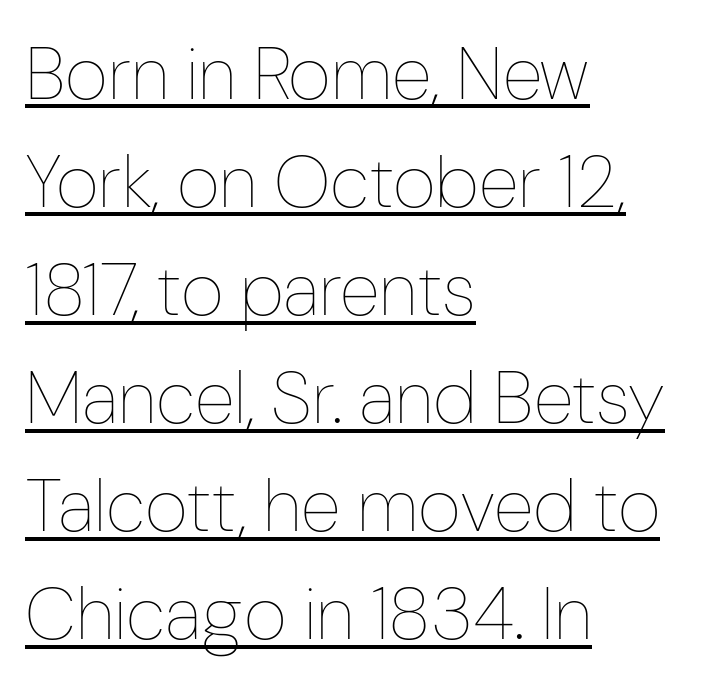
The image shows 74 px thin, condensed type, upright; set left-aligned, normal line spacing (1.46x), normal letter spacing, underlined; low stroke contrast and a medium x-height.
